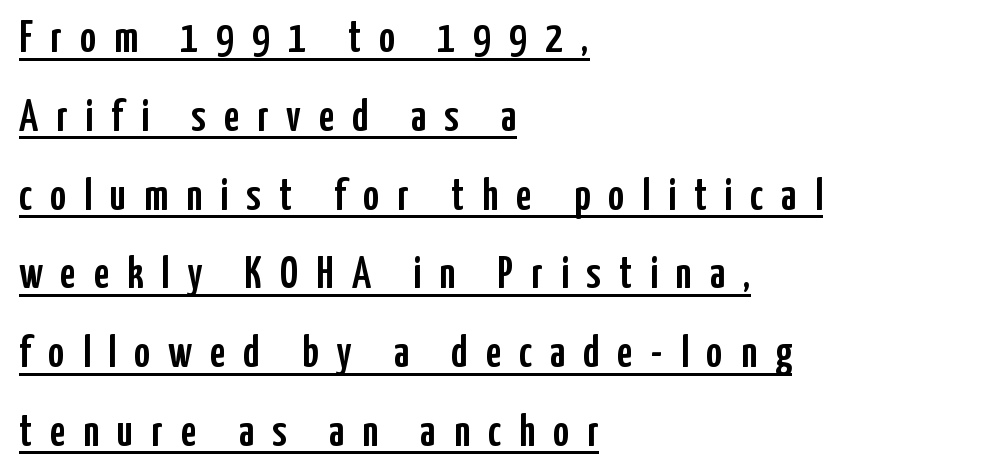
{"serif": "no", "italic": "no", "width": "condensed", "stroke_contrast": "low", "x_height": "medium", "monospaced": "no", "underline": "yes", "align": "left", "line_spacing_ratio": 1.79, "letter_spacing": "wide", "letter_spacing_em": 0.41, "glyph_px": 44}
